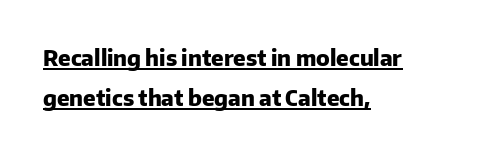
Q: Is the text bold? A: Yes.
Q: Is the text italic (slanted)? A: No, it is upright.
Q: Is the text underlined? A: Yes.
Q: How is the paragraph aligned? A: Left-aligned.
Q: Is the spacing between letters normal or unusually wide? A: Normal.
